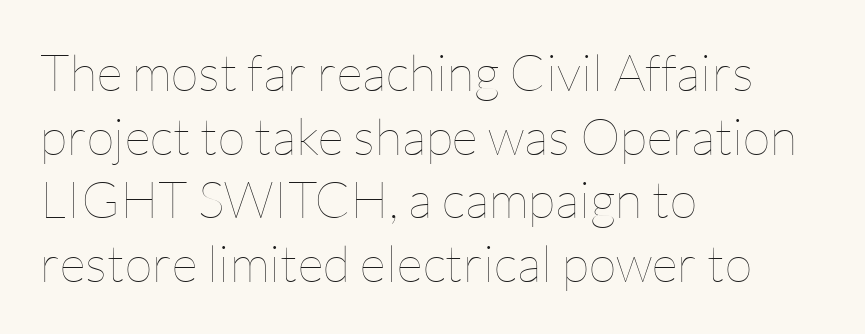
The image shows 51 px thin type, upright; set left-aligned, normal line spacing (1.25x), normal letter spacing, not underlined; low stroke contrast and a medium x-height.
